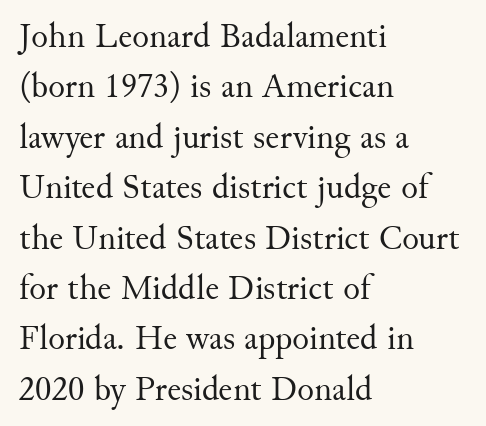
The image shows 35 px regular-weight serif type, upright; set left-aligned, normal line spacing (1.44x), normal letter spacing, not underlined; medium stroke contrast and a small x-height.
